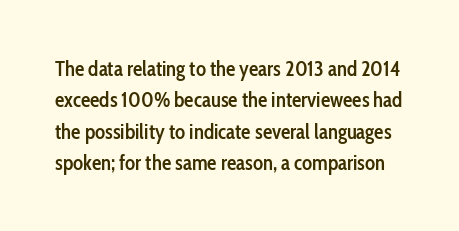
The image shows 21 px text type, upright; set normal line spacing (1.49x), normal letter spacing, not underlined.
